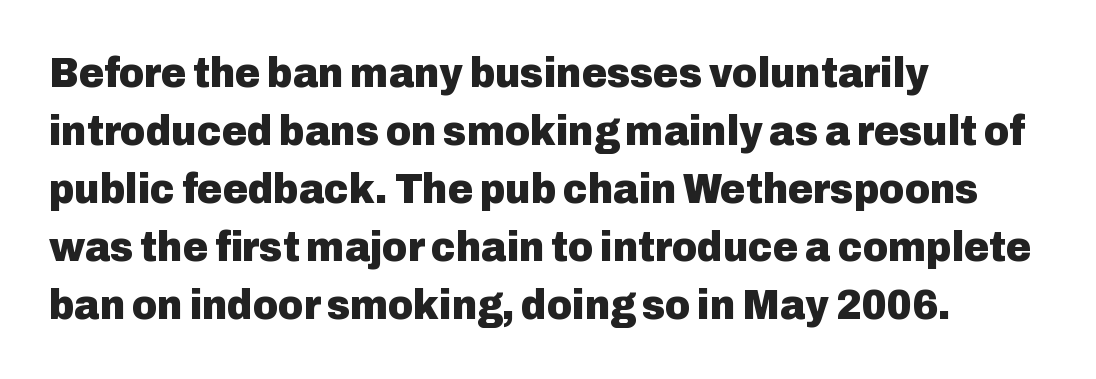
You'd pick this weight for a headline — it's a proper bold. Every stem runs plumb, perpendicular to the baseline. The strip under each line holds only bare page. One-word summary of the alignment: left. Short note: letters normally spaced.
